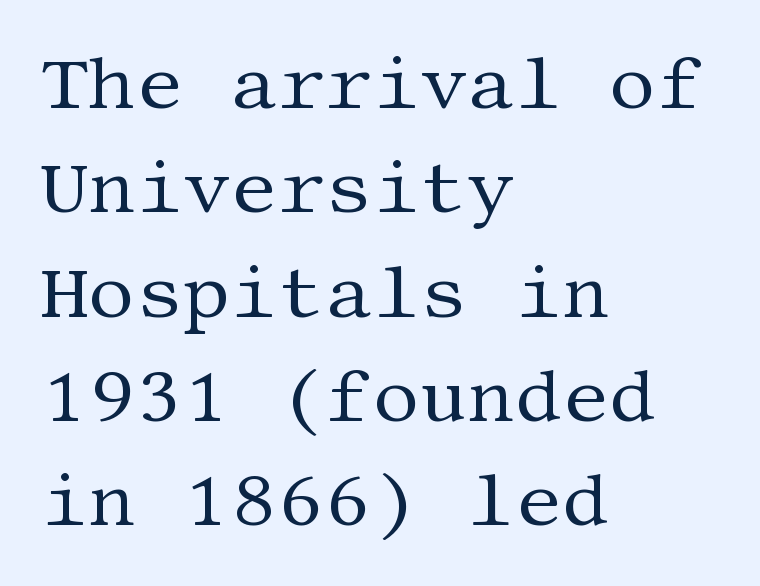
{"serif": "yes", "italic": "no", "bold": "no", "weight": "regular", "width": "normal", "stroke_contrast": "medium", "x_height": "large", "underline": "no", "align": "left", "line_spacing": "normal", "line_spacing_ratio": 1.41, "letter_spacing": "normal", "letter_spacing_em": 0.0, "glyph_px": 74}
